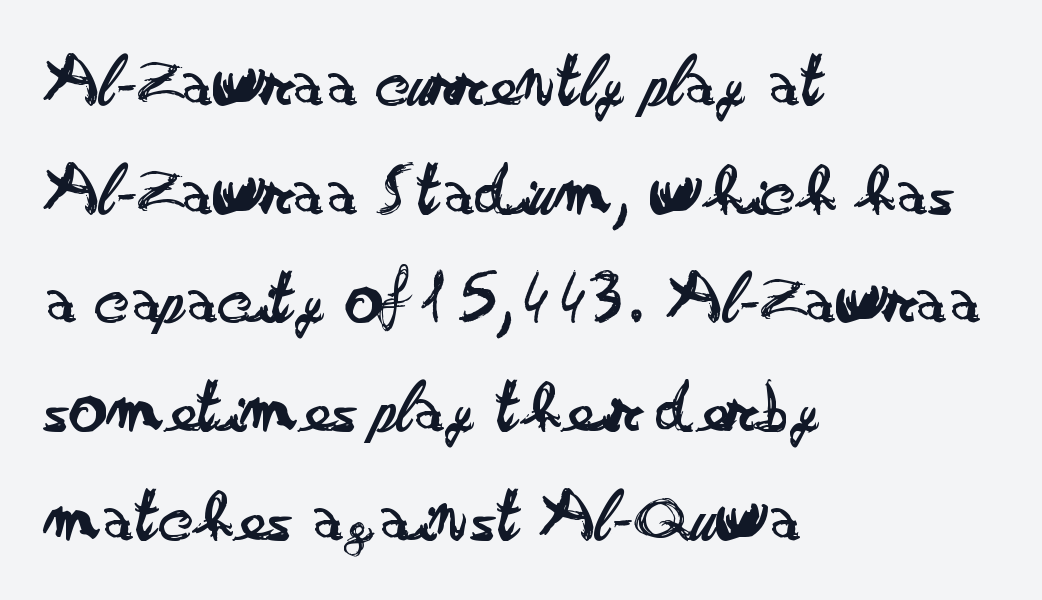
Q: Is the text bold? A: No.
Q: Is the text italic (slanted)? A: No, it is upright.
Q: Is the typeface a serif or a sans-serif typeface? A: Sans-serif.
Q: Is the text underlined? A: No.
Q: How is the paragraph aligned? A: Left-aligned.
Q: Is the spacing between letters normal or unusually wide? A: Normal.
Q: Is the spacing between lines tight, normal or loose? A: Normal.
Q: Width (condensed, normal, or wide)? A: Wide.
Q: Stroke contrast? A: Low.
Q: x-height? A: Small.
Q: Monospaced? A: No.
